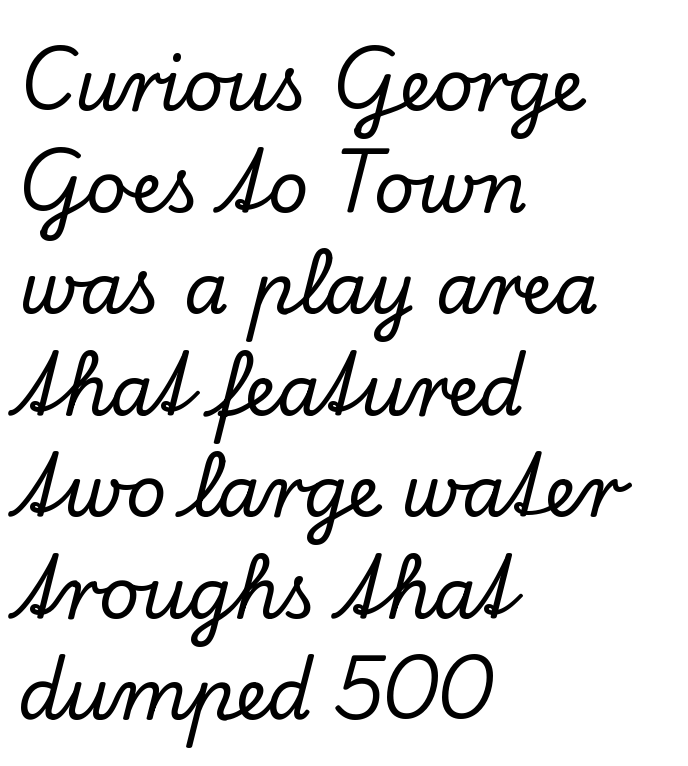
The passage shown has conventional tracking throughout. The foot of each line stays bare and open. Rows of type keep a routine distance in the vertical direction. Are there feet on the stems? There are — it's a serif.
